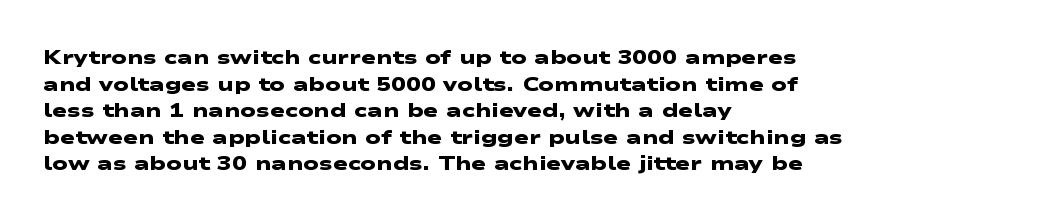
Q: Is the text bold? A: Yes.
Q: Is the text underlined? A: No.
Q: How is the paragraph aligned? A: Left-aligned.
Q: Is the spacing between letters normal or unusually wide? A: Normal.
Q: Is the spacing between lines tight, normal or loose? A: Normal.
